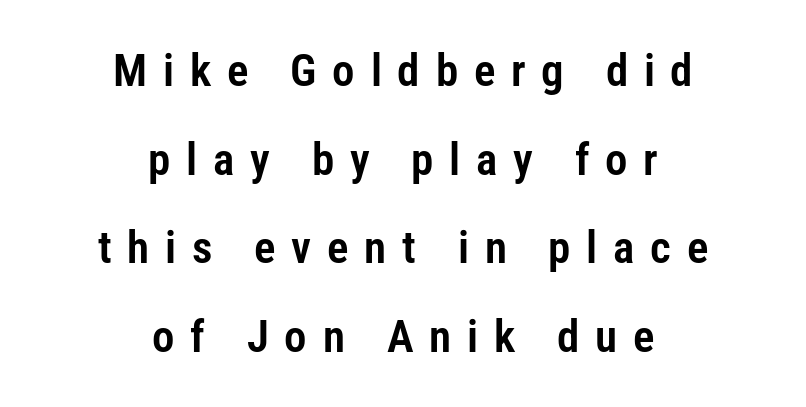
The letters advance in unequal steps, a hallmark of proportional type. Descenders are the only things crossing below the line. Notice how the stems are strictly vertical — no italics here. Neither beginnings nor endings align; midpoints do.
